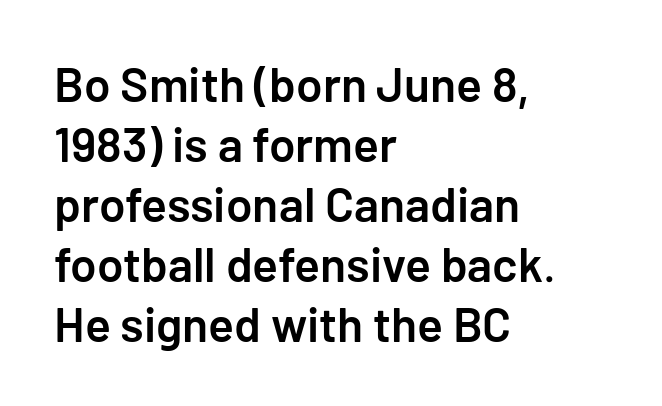
Q: Is the text bold? A: Semi-bold.
Q: Is the text italic (slanted)? A: No, it is upright.
Q: Is the typeface a serif or a sans-serif typeface? A: Sans-serif.
Q: Is the text underlined? A: No.
Q: How is the paragraph aligned? A: Left-aligned.
Q: Is the spacing between letters normal or unusually wide? A: Normal.
Q: Is the spacing between lines tight, normal or loose? A: Normal.
Q: Width (condensed, normal, or wide)? A: Normal.
Q: Stroke contrast? A: Low.
Q: x-height? A: Medium.
